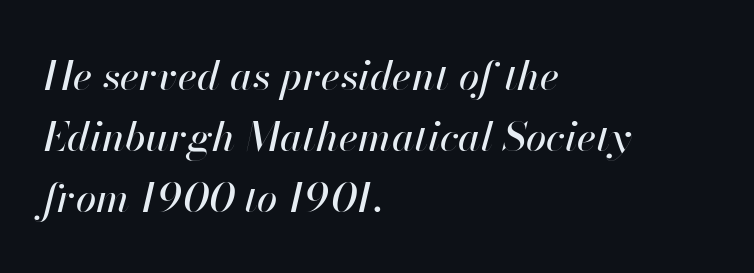
What's the leading like? Ordinary, nothing unusual. Does extra space separate the letters? No, they use regular spacing. The typography opts for an oblique posture over an upright one. Note the varied advance widths — an 'i' is clearly narrower than an 'm'. Plain, unruled lines of type. The paragraph shown leans on its left margin.
